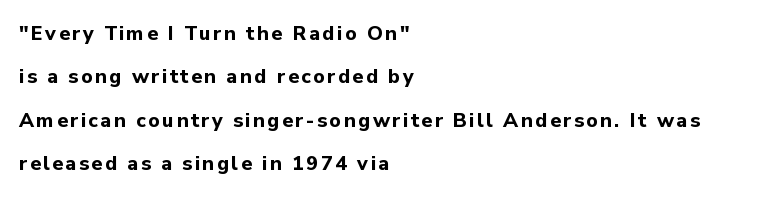
{"italic": "no", "bold": "yes", "underline": "no", "align": "left", "line_spacing": "loose", "line_spacing_ratio": 2.17, "glyph_px": 20}
